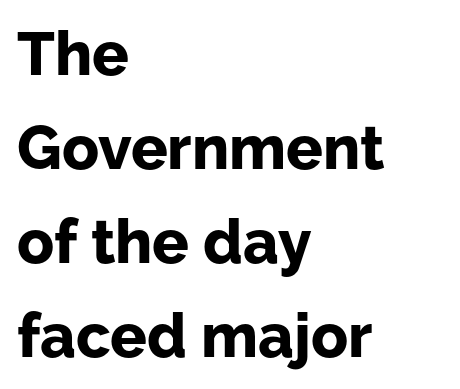
{"serif": "no", "italic": "no", "bold": "yes", "weight": "bold", "width": "normal", "stroke_contrast": "low", "x_height": "medium", "monospaced": "no", "underline": "no", "align": "left", "line_spacing": "normal", "line_spacing_ratio": 1.54, "letter_spacing": "normal", "letter_spacing_em": 0.0, "glyph_px": 61}
